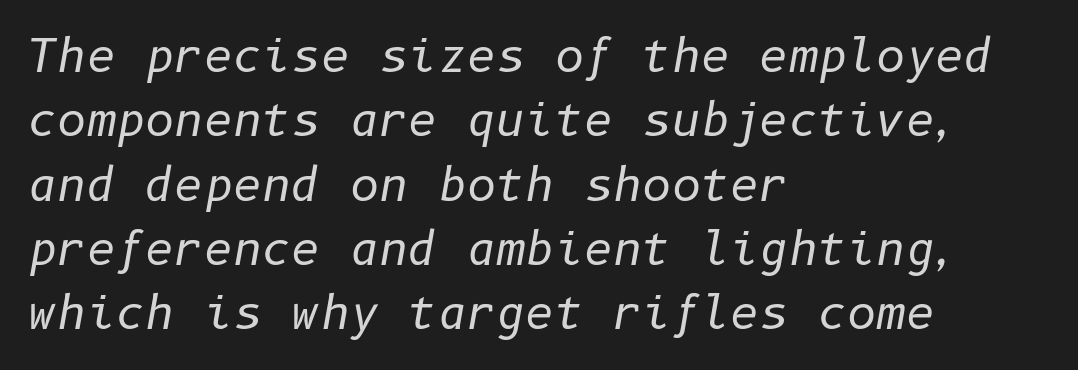
{"italic": "yes", "lean": "right", "slant_degrees": 10, "bold": "no", "weight": "regular", "width": "normal", "stroke_contrast": "low", "x_height": "medium", "underline": "no", "align": "left", "line_spacing": "normal", "line_spacing_ratio": 1.43, "letter_spacing": "normal", "letter_spacing_em": 0.0, "glyph_px": 45}
